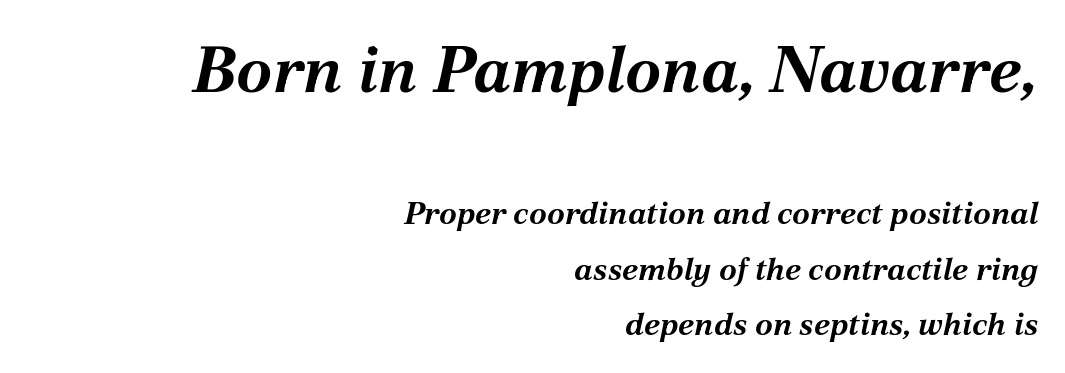
Q: Is the text bold? A: Yes.
Q: Is the text italic (slanted)? A: Yes, it leans right by about 12 degrees.
Q: Is the text underlined? A: No.
Q: How is the paragraph aligned? A: Right-aligned.
Q: Is the spacing between letters normal or unusually wide? A: Normal.
Q: Which block of text is set in a larger size, the first (top) or the second (bottom)? A: The first (top) one.
Q: Width (condensed, normal, or wide)? A: Normal.
Q: Stroke contrast? A: Medium.
Q: x-height? A: Medium.
Q: Monospaced? A: No.
